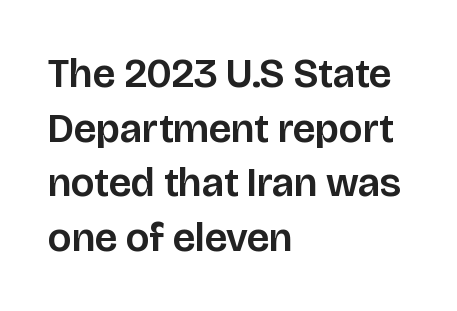
If you drew a ruler down the left edge, every line would touch it. Inter-character spacing is left at the font's built-in metrics. The face used here is proportionally spaced, like ordinary book or web type. These lines sit exactly where default settings would place them. Letters rest on an invisible, unmarked baseline. The rendering shows plain stroke endings on the letterforms — a sans-serif design.
